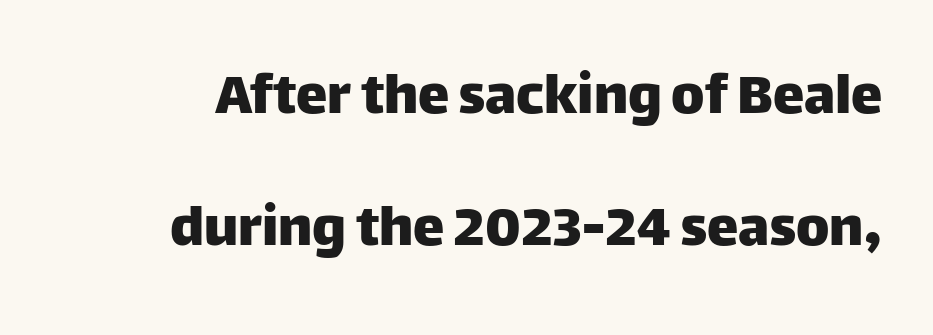
Q: Is the text italic (slanted)? A: No, it is upright.
Q: Is the typeface a serif or a sans-serif typeface? A: Sans-serif.
Q: Is the text underlined? A: No.
Q: Is the spacing between letters normal or unusually wide? A: Normal.
Q: Is the spacing between lines tight, normal or loose? A: Loose.
Q: Width (condensed, normal, or wide)? A: Normal.
Q: Stroke contrast? A: Low.
Q: x-height? A: Large.
Q: Monospaced? A: No.
